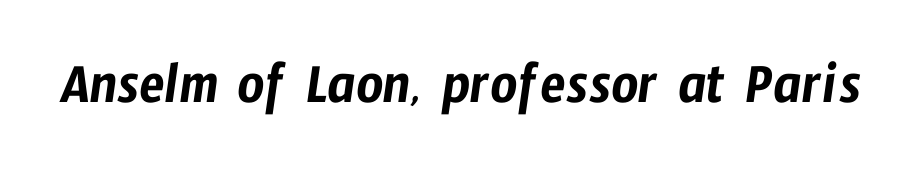
{"serif": "no", "width": "condensed", "stroke_contrast": "low", "x_height": "medium", "monospaced": "no", "underline": "no", "letter_spacing": "normal", "letter_spacing_em": 0.0, "glyph_px": 59}
